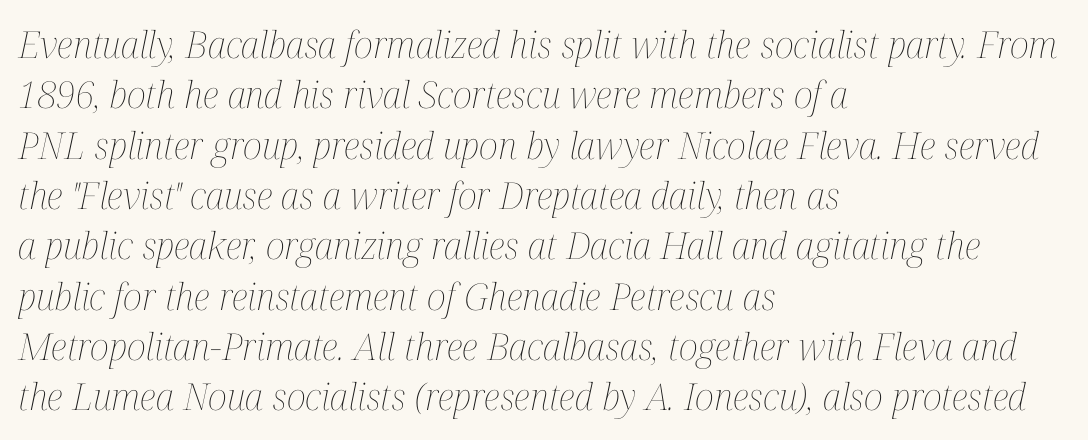
Q: Is the text bold? A: No.
Q: Is the text italic (slanted)? A: Yes, it leans right by about 12 degrees.
Q: Is the text underlined? A: No.
Q: How is the paragraph aligned? A: Left-aligned.
Q: Is the spacing between letters normal or unusually wide? A: Normal.
Q: Is the spacing between lines tight, normal or loose? A: Normal.
Q: Width (condensed, normal, or wide)? A: Condensed.
Q: Stroke contrast? A: Medium.
Q: x-height? A: Medium.
Q: Monospaced? A: No.
